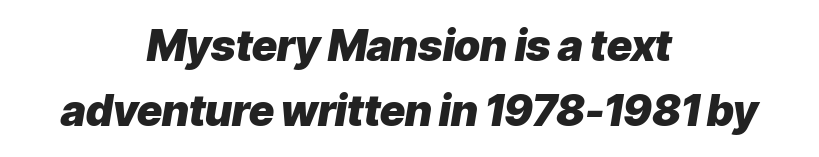
A full-strength bold gives these letters their thick strokes. If you drew a line through each stem, it would be angled. The passage is arranged like a title page — every line centered. What stands out about the letter spacing? Nothing — it is the standard amount. The rendering uses natural spacing where letterforms have individual widths. Compared with typical paragraphs, the rows here are spaced about the same.
